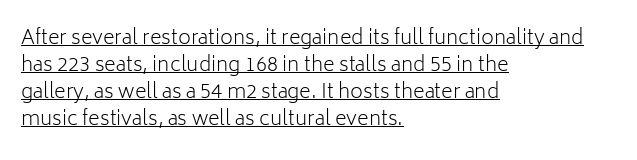
The image shows 20 px text type, upright; set left-aligned, normal line spacing (1.35x), normal letter spacing, underlined.
